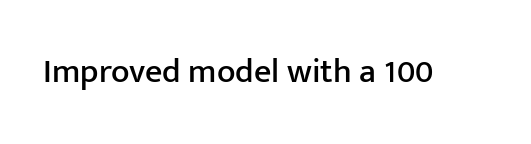
{"serif": "no", "italic": "no", "width": "normal", "stroke_contrast": "low", "x_height": "medium", "monospaced": "no", "underline": "no", "letter_spacing": "normal", "letter_spacing_em": 0.0, "glyph_px": 34}
